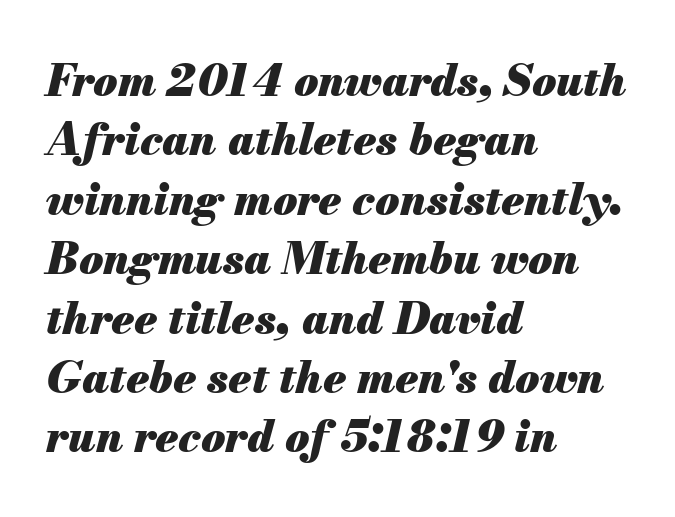
Plain, unruled lines of type. Horizontal alignment here is leftward, the default for most running prose. Weight check: bold — yes, fully. This sample uses an oblique cut, with every glyph tilted off the vertical. Do the characters align in a grid? No, the font is proportional. The line-height multiplier appears to be the usual default.
